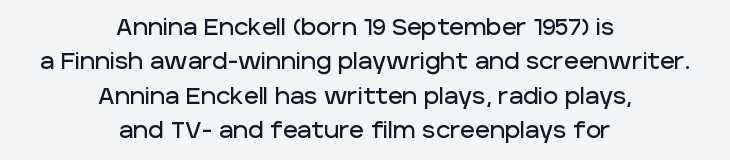
{"italic": "no", "underline": "no", "align": "center", "line_spacing": "normal", "line_spacing_ratio": 1.5, "letter_spacing": "normal", "letter_spacing_em": 0.0, "glyph_px": 23}
